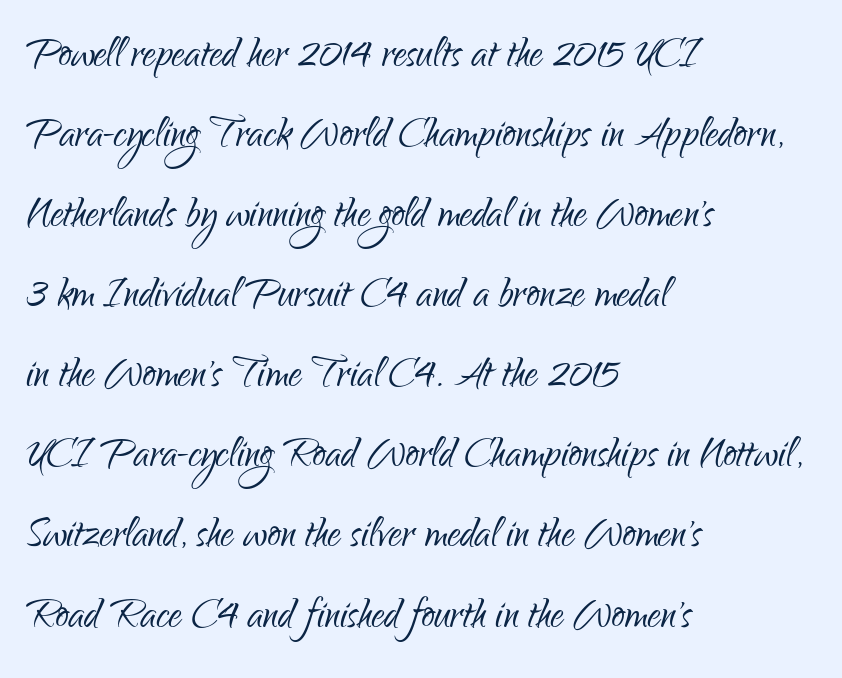
{"serif": "no", "bold": "no", "weight": "light", "width": "condensed", "stroke_contrast": "low", "x_height": "small", "monospaced": "no", "underline": "no", "align": "left", "line_spacing": "normal", "line_spacing_ratio": 1.54, "letter_spacing": "normal", "letter_spacing_em": 0.0, "glyph_px": 52}
